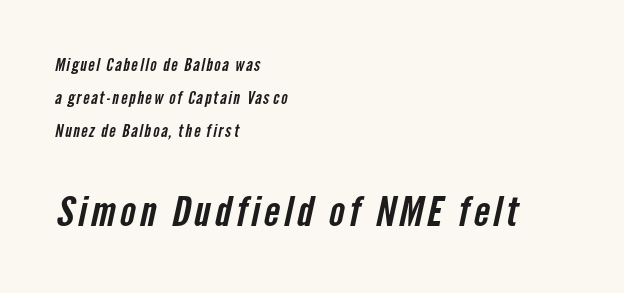
Q: Is the typeface a serif or a sans-serif typeface? A: Sans-serif.
Q: Is the text underlined? A: No.
Q: How is the paragraph aligned? A: Left-aligned.
Q: Is the spacing between lines tight, normal or loose? A: Loose.
Q: Which block of text is set in a larger size, the first (top) or the second (bottom)? A: The second (bottom) one.
Q: Width (condensed, normal, or wide)? A: Condensed.
Q: Stroke contrast? A: Low.
Q: x-height? A: Medium.
Q: Monospaced? A: No.
